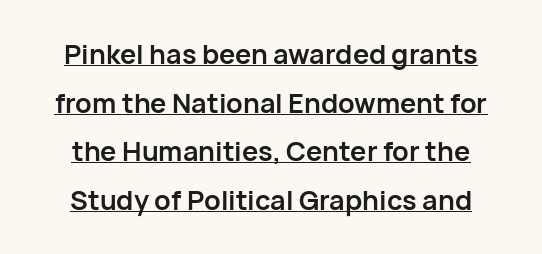
The image shows 27 px bold type, upright; set line spacing 1.8x, normal letter spacing, underlined.
